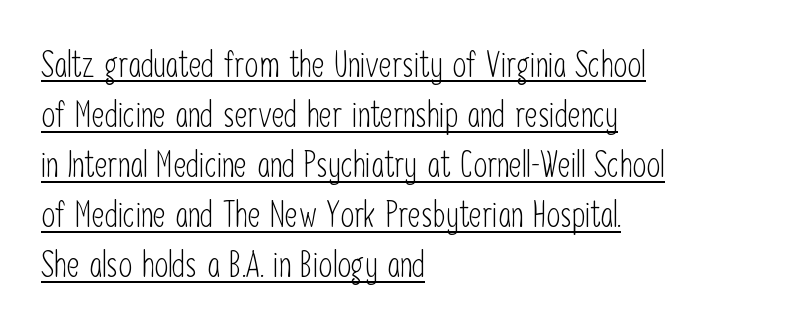
The image shows 35 px light, condensed sans-serif type, upright; set left-aligned, normal line spacing (1.43x), normal letter spacing, underlined; low stroke contrast and a medium x-height.
